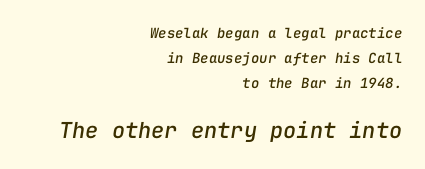
{"italic": "yes", "lean": "right", "slant_degrees": 9, "underline": "no", "align": "right", "line_spacing_ratio": 1.78, "letter_spacing": "normal", "letter_spacing_em": 0.0, "larger_block": "second", "size_ratio": 1.57, "glyph_px": 22}
